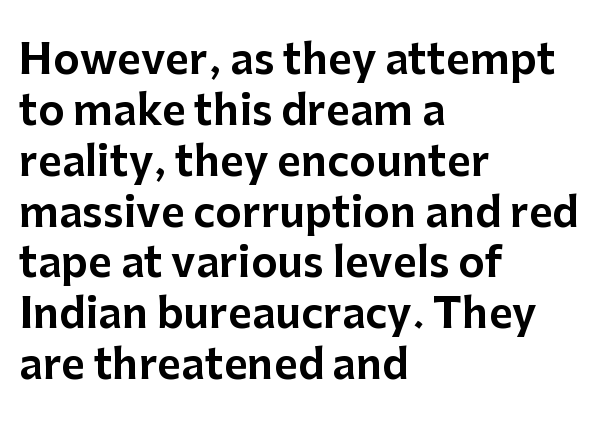
The image shows 41 px sans-serif type, upright; set left-aligned, line spacing 1.24x, normal letter spacing, not underlined; low stroke contrast and a medium x-height.
